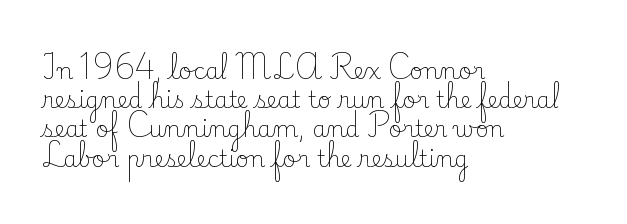
The image shows 23 px text type, upright; set left-aligned, normal line spacing (1.27x), normal letter spacing, not underlined.
